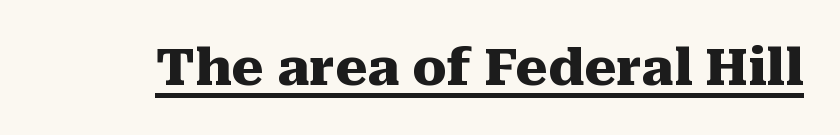
This rendering employs a face with finishing strokes, i.e., a serif. The glyphs have the mass of a bold cut. Is this a fixed-width face? No — the glyphs have proportional, varying widths. Nobody touched the tracking dial on this one. Every word sits above its own underline.
